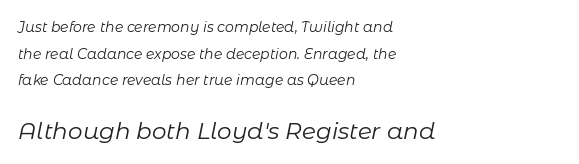
Q: Is the text bold? A: No.
Q: Is the text italic (slanted)? A: Yes, it leans right by about 11 degrees.
Q: Is the text underlined? A: No.
Q: How is the paragraph aligned? A: Left-aligned.
Q: Is the spacing between letters normal or unusually wide? A: Normal.
Q: Is the spacing between lines tight, normal or loose? A: Loose.
Q: Which block of text is set in a larger size, the first (top) or the second (bottom)? A: The second (bottom) one.
